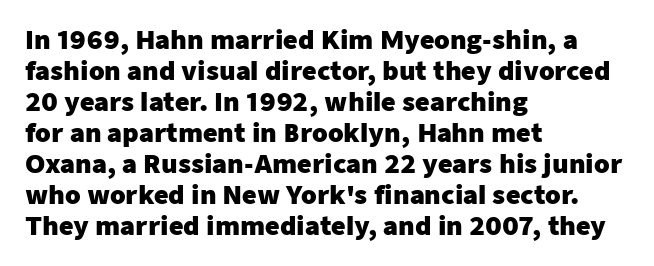
{"italic": "no", "bold": "yes", "underline": "no", "align": "left", "line_spacing_ratio": 1.24, "letter_spacing": "normal", "letter_spacing_em": 0.0, "glyph_px": 25}
